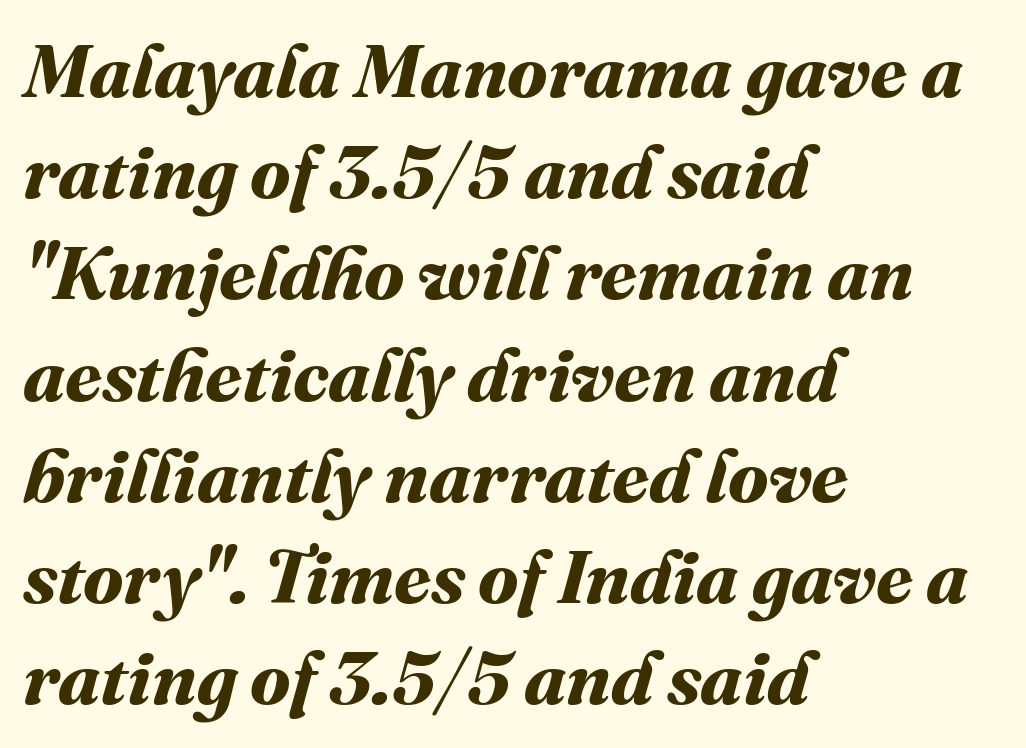
The leading is moderate, giving the passage an even texture. You could not count columns in this text — the font is proportionally spaced. Glance below the letters and you will spot only blank space. Nobody touched the tracking dial on this one. The setting favours the left margin, as ordinary paragraphs usually do.
